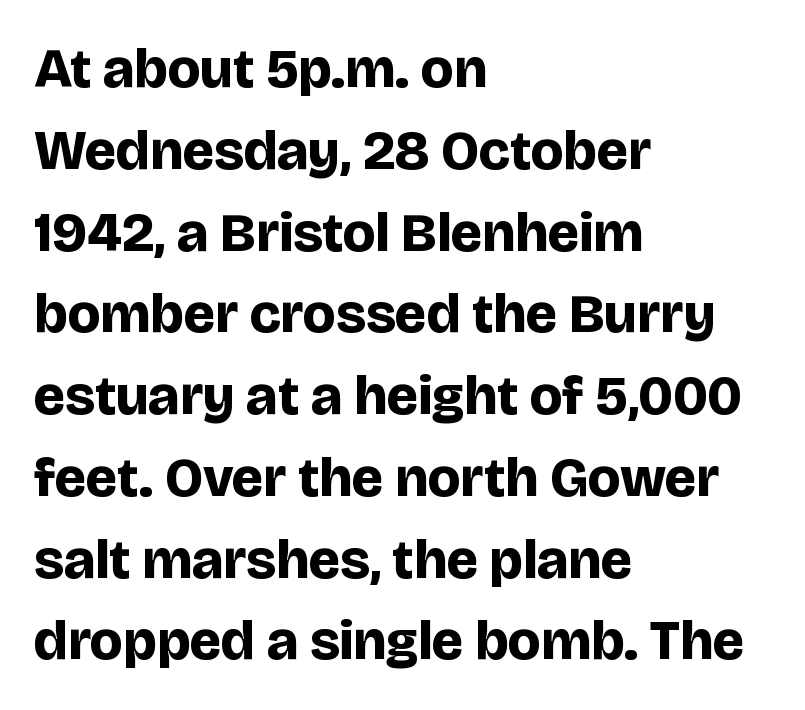
Q: Is the text bold? A: Yes.
Q: Is the text italic (slanted)? A: No, it is upright.
Q: Is the typeface a serif or a sans-serif typeface? A: Sans-serif.
Q: Is the text underlined? A: No.
Q: How is the paragraph aligned? A: Left-aligned.
Q: Is the spacing between letters normal or unusually wide? A: Normal.
Q: Is the spacing between lines tight, normal or loose? A: Normal.
Q: Width (condensed, normal, or wide)? A: Normal.
Q: Stroke contrast? A: Low.
Q: x-height? A: Large.
Q: Monospaced? A: No.
